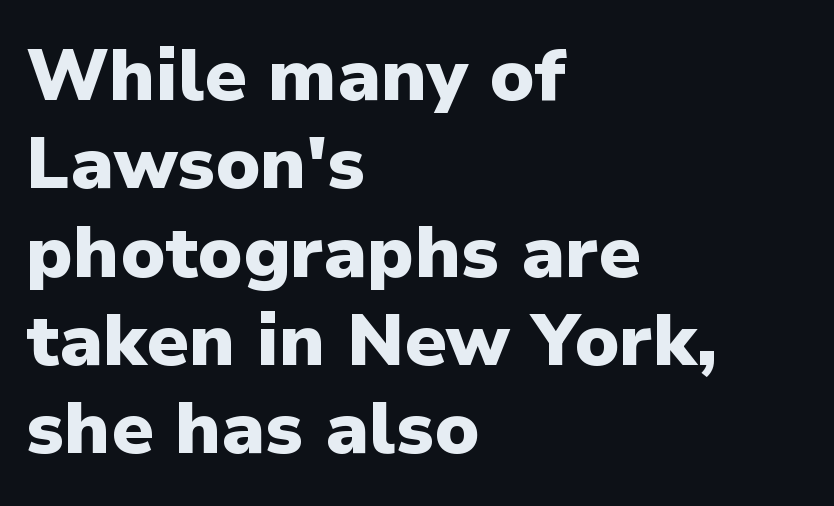
The image shows 73 px heavy sans-serif type, upright; set left-aligned, line spacing 1.21x, normal letter spacing, not underlined; low stroke contrast and a medium x-height.
